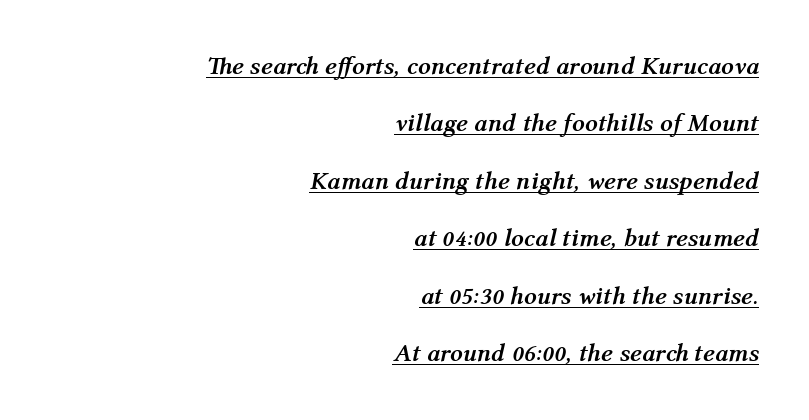
{"italic": "yes", "lean": "right", "slant_degrees": 12, "bold": "yes", "underline": "yes", "align": "right", "line_spacing": "loose", "line_spacing_ratio": 2.3, "letter_spacing": "normal", "letter_spacing_em": 0.0, "glyph_px": 25}
